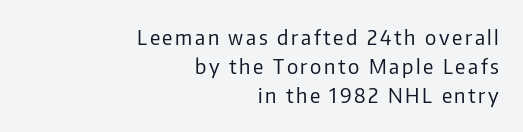
Q: Is the text bold? A: No.
Q: Is the text italic (slanted)? A: No, it is upright.
Q: Is the text underlined? A: No.
Q: How is the paragraph aligned? A: Right-aligned.
Q: Is the spacing between lines tight, normal or loose? A: Normal.
